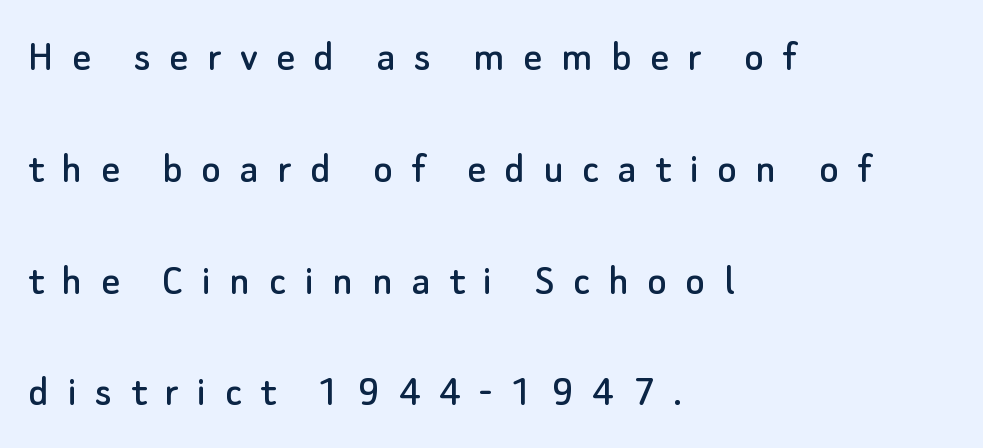
Each line starts at the same left margin while the right side varies. To sum up the face: it is a sans, with no serifs. Vertical spacing — loose. Has an underline been added? It has not. A roman cut, with each character standing at attention. Each letter keeps its own natural width here, so spacing adapts to shape.
